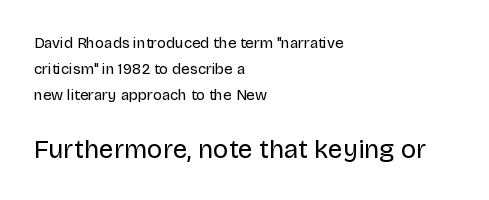
The image shows 26 px text type, upright; set left-aligned, line spacing 1.73x, normal letter spacing, not underlined; the second (bottom) block is 1.73x larger.
